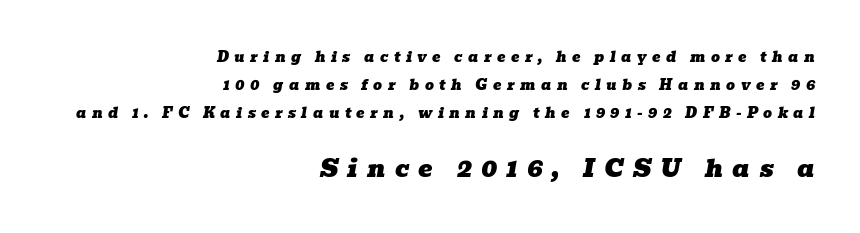
Q: Is the text italic (slanted)? A: Yes, it leans right by about 10 degrees.
Q: Is the text underlined? A: No.
Q: How is the paragraph aligned? A: Right-aligned.
Q: Is the spacing between letters normal or unusually wide? A: Unusually wide.
Q: Is the spacing between lines tight, normal or loose? A: Loose.
Q: Which block of text is set in a larger size, the first (top) or the second (bottom)? A: The second (bottom) one.
